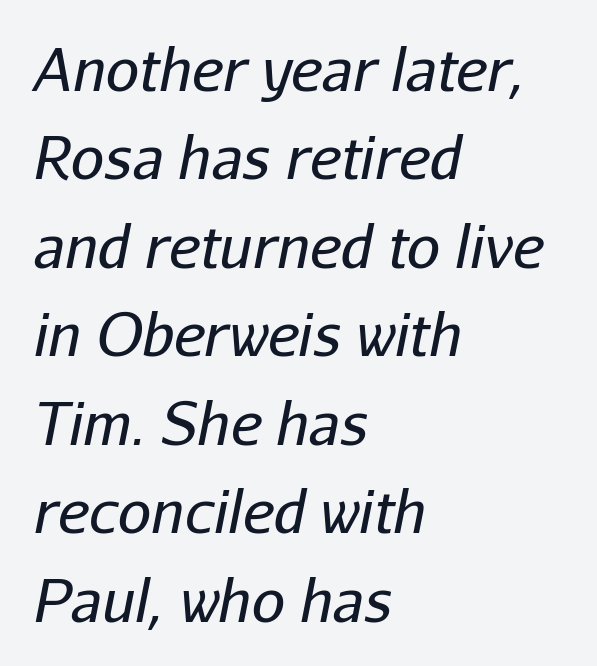
In terms of letterspacing, this is plain default setting. Weight: not bold — regular or lighter. The words here are not underlined. The text block is weighted toward the left margin, trailing off unevenly rightward. Is this a fixed-width face? No — the glyphs have proportional, varying widths.
